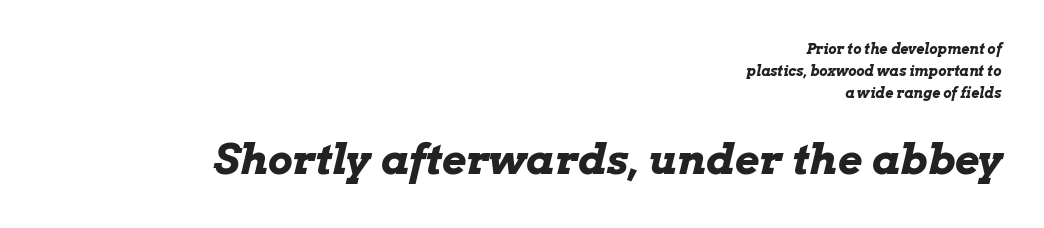
Q: Is the text bold? A: Yes.
Q: Is the text italic (slanted)? A: Yes, it leans right by about 13 degrees.
Q: Is the text underlined? A: No.
Q: How is the paragraph aligned? A: Right-aligned.
Q: Is the spacing between letters normal or unusually wide? A: Normal.
Q: Is the spacing between lines tight, normal or loose? A: Normal.
Q: Which block of text is set in a larger size, the first (top) or the second (bottom)? A: The second (bottom) one.
Q: Width (condensed, normal, or wide)? A: Wide.
Q: Stroke contrast? A: Low.
Q: x-height? A: Medium.
Q: Monospaced? A: No.
